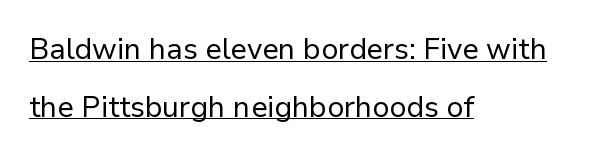
Q: Is the text bold? A: No.
Q: Is the text italic (slanted)? A: No, it is upright.
Q: Is the typeface a serif or a sans-serif typeface? A: Sans-serif.
Q: Is the text underlined? A: Yes.
Q: How is the paragraph aligned? A: Left-aligned.
Q: Is the spacing between letters normal or unusually wide? A: Normal.
Q: Is the spacing between lines tight, normal or loose? A: Loose.
Q: Width (condensed, normal, or wide)? A: Normal.
Q: Stroke contrast? A: Low.
Q: x-height? A: Medium.
Q: Monospaced? A: No.
